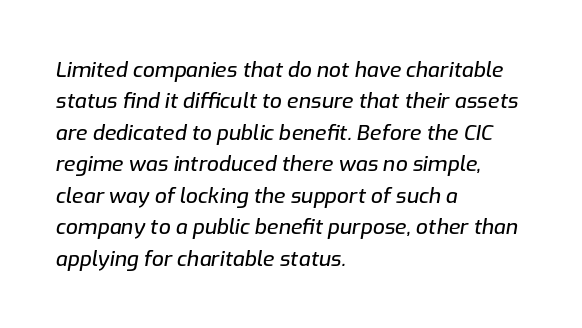
{"italic": "yes", "lean": "right", "slant_degrees": 9, "underline": "no", "align": "left", "line_spacing": "normal", "line_spacing_ratio": 1.5, "letter_spacing": "normal", "letter_spacing_em": 0.0, "glyph_px": 21}
